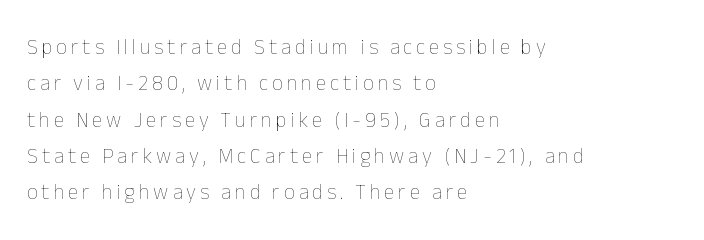
Q: Is the text bold? A: No.
Q: Is the text italic (slanted)? A: No, it is upright.
Q: Is the text underlined? A: No.
Q: How is the paragraph aligned? A: Left-aligned.
